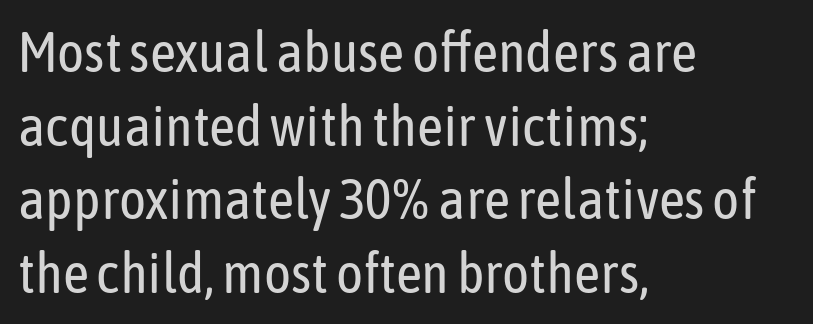
Check under the words: just untouched page. The font is comparable to plain body text, perhaps lighter. Casual observation: everything's shoved over to the left. No italicization has been applied; the sample stays upright. The typeface chosen for these lines omits serifs.
